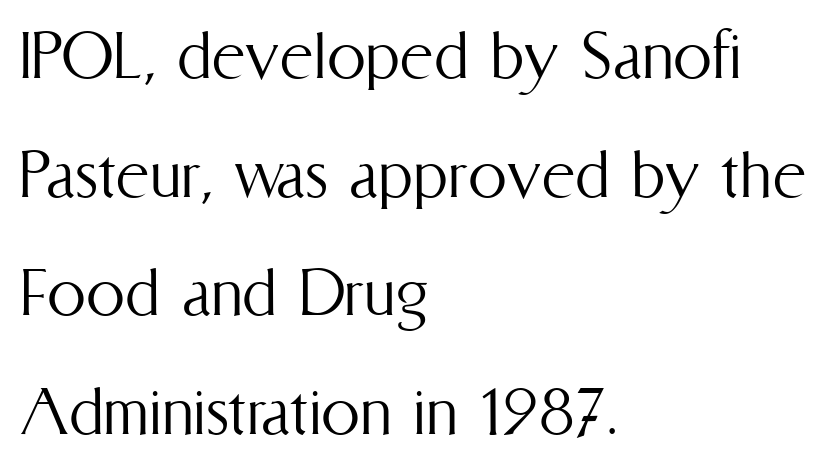
Q: Is the text bold? A: No.
Q: Is the text italic (slanted)? A: No, it is upright.
Q: Is the text underlined? A: No.
Q: How is the paragraph aligned? A: Left-aligned.
Q: Is the spacing between letters normal or unusually wide? A: Normal.
Q: Is the spacing between lines tight, normal or loose? A: Normal.
Q: Width (condensed, normal, or wide)? A: Condensed.
Q: Stroke contrast? A: Medium.
Q: x-height? A: Medium.
Q: Monospaced? A: No.
